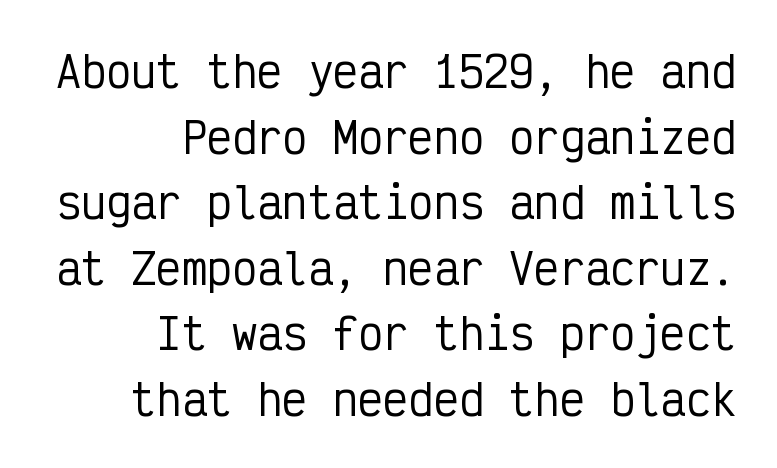
If you drew a ruler down the right edge, every line would touch it. This sample has the even, mechanical cadence of fixed-width lettering. Plain, unruled lines of type. Normally led — the rows are evenly, conventionally spaced.
